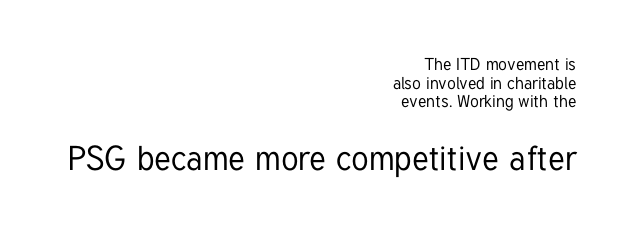
Q: Is the text italic (slanted)? A: No, it is upright.
Q: Is the typeface a serif or a sans-serif typeface? A: Sans-serif.
Q: Is the text underlined? A: No.
Q: How is the paragraph aligned? A: Right-aligned.
Q: Is the spacing between letters normal or unusually wide? A: Normal.
Q: Is the spacing between lines tight, normal or loose? A: Tight.
Q: Which block of text is set in a larger size, the first (top) or the second (bottom)? A: The second (bottom) one.
Q: Width (condensed, normal, or wide)? A: Condensed.
Q: Stroke contrast? A: Low.
Q: x-height? A: Medium.
Q: Monospaced? A: No.
